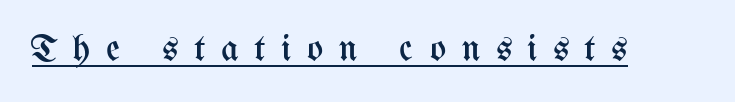
{"italic": "no", "bold": "no", "weight": "regular", "width": "condensed", "stroke_contrast": "medium", "x_height": "medium", "monospaced": "no", "underline": "yes", "letter_spacing": "wide", "letter_spacing_em": 0.41, "glyph_px": 38}
